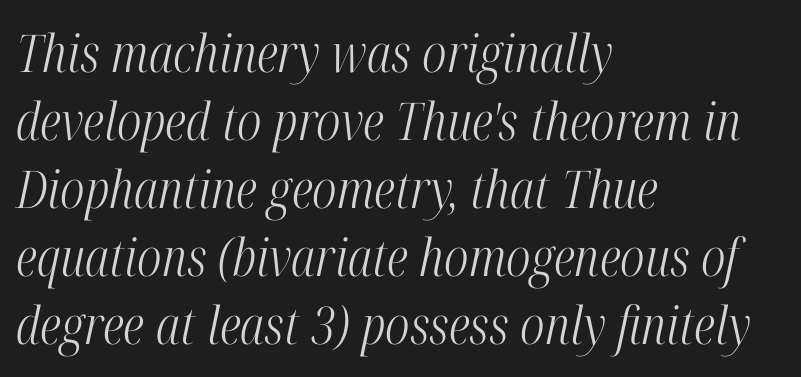
The image shows 52 px light, condensed serif type, italic (leaning right); set left-aligned, normal line spacing (1.31x), normal letter spacing, not underlined; high stroke contrast and a medium x-height.
